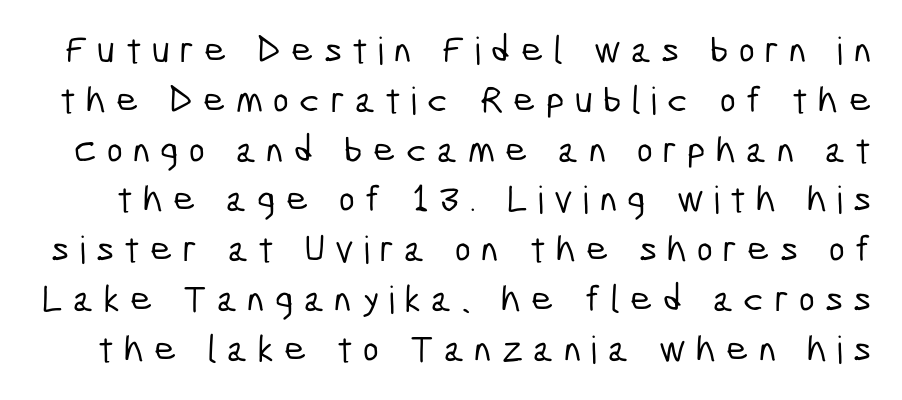
Q: Is the typeface a serif or a sans-serif typeface? A: Sans-serif.
Q: Is the text underlined? A: No.
Q: Is the spacing between letters normal or unusually wide? A: Unusually wide.
Q: Is the spacing between lines tight, normal or loose? A: Normal.
Q: Width (condensed, normal, or wide)? A: Condensed.
Q: Stroke contrast? A: Low.
Q: x-height? A: Medium.
Q: Monospaced? A: No.
